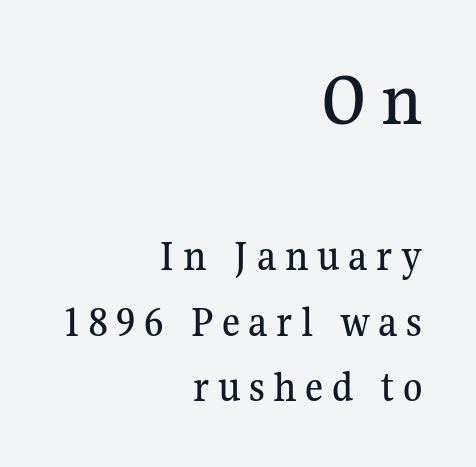
Q: Is the text italic (slanted)? A: No, it is upright.
Q: Is the typeface a serif or a sans-serif typeface? A: Serif.
Q: Is the text underlined? A: No.
Q: How is the paragraph aligned? A: Right-aligned.
Q: Is the spacing between lines tight, normal or loose? A: Normal.
Q: Which block of text is set in a larger size, the first (top) or the second (bottom)? A: The first (top) one.
Q: Width (condensed, normal, or wide)? A: Normal.
Q: Stroke contrast? A: Medium.
Q: x-height? A: Medium.
Q: Monospaced? A: No.
